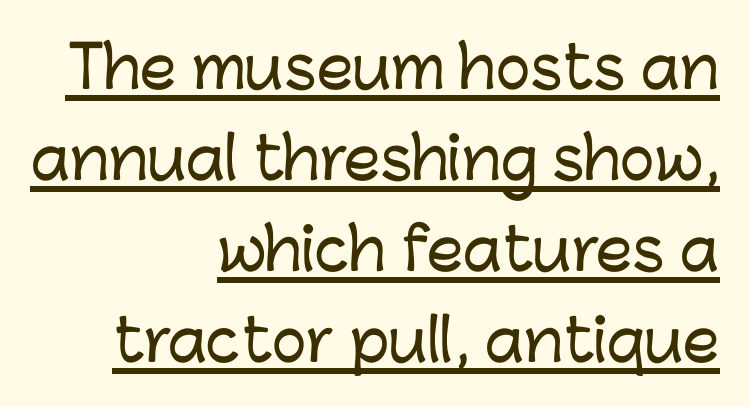
The image shows 58 px sans-serif type, upright; set right-aligned, normal line spacing (1.57x), normal letter spacing, underlined; low stroke contrast and a medium x-height.
